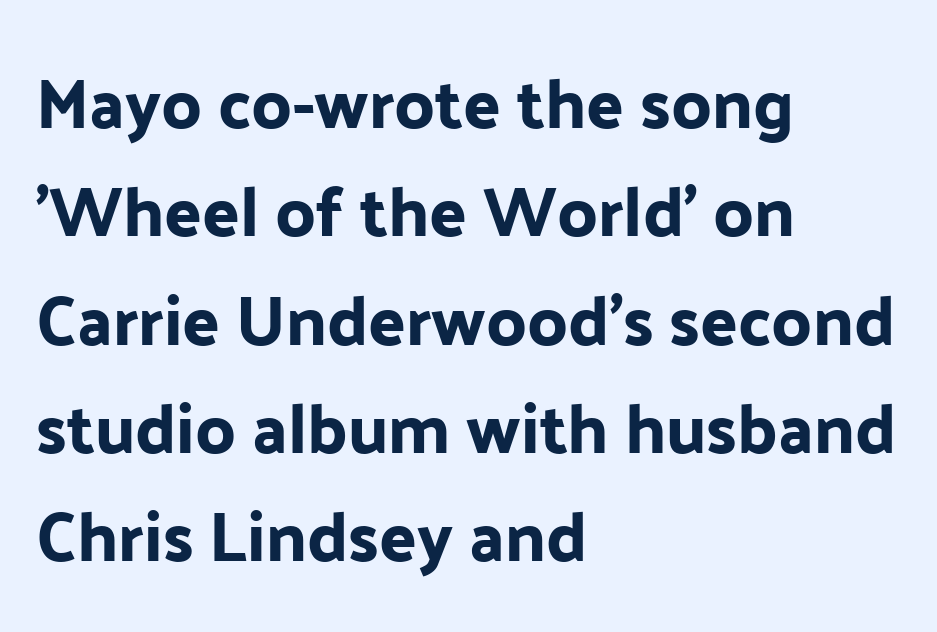
Q: Is the text italic (slanted)? A: No, it is upright.
Q: Is the typeface a serif or a sans-serif typeface? A: Sans-serif.
Q: Is the text underlined? A: No.
Q: How is the paragraph aligned? A: Left-aligned.
Q: Is the spacing between letters normal or unusually wide? A: Normal.
Q: Is the spacing between lines tight, normal or loose? A: Normal.
Q: Width (condensed, normal, or wide)? A: Normal.
Q: Stroke contrast? A: Low.
Q: x-height? A: Medium.
Q: Monospaced? A: No.
